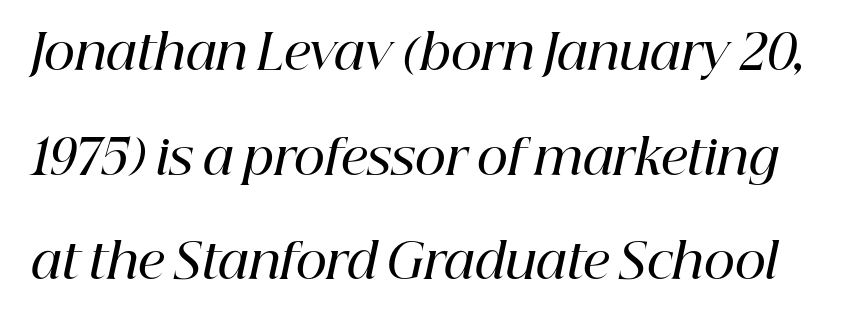
The image shows 48 px semibold serif type, italic (leaning right); set loose line spacing (2.18x), normal letter spacing, not underlined; high stroke contrast and a medium x-height.
